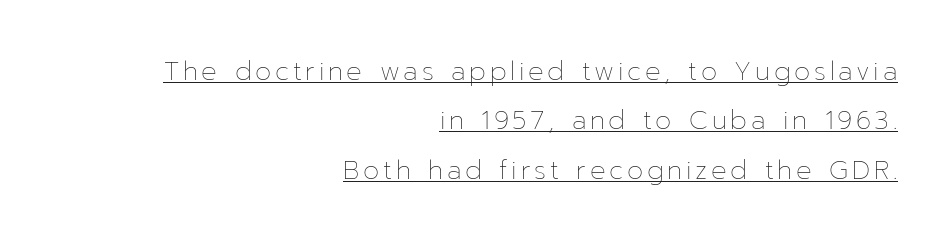
{"italic": "no", "bold": "no", "underline": "yes", "align": "right", "line_spacing": "loose", "line_spacing_ratio": 1.9, "glyph_px": 26}
